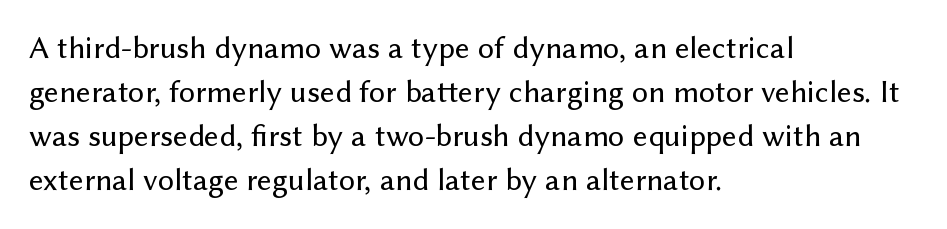
{"serif": "no", "italic": "no", "width": "normal", "stroke_contrast": "low", "x_height": "medium", "monospaced": "no", "underline": "no", "align": "left", "line_spacing": "normal", "line_spacing_ratio": 1.37, "letter_spacing": "normal", "letter_spacing_em": 0.0, "glyph_px": 32}
